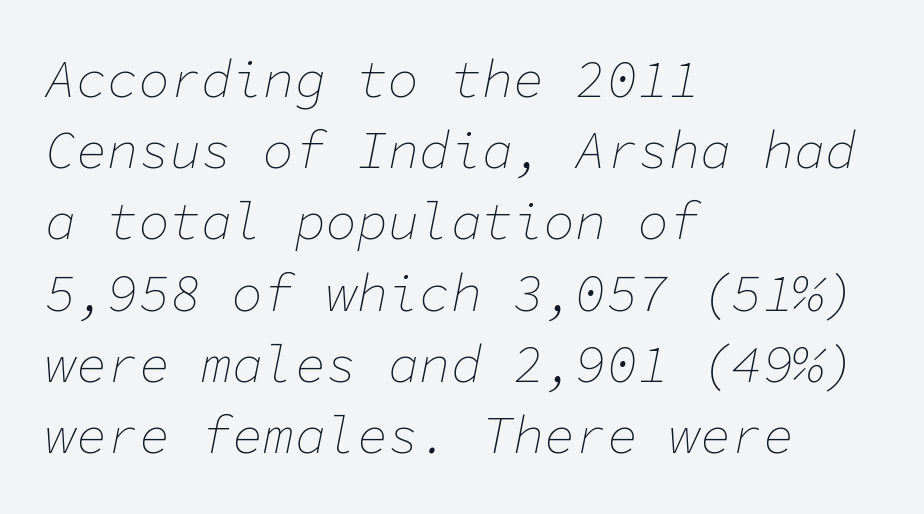
{"italic": "yes", "lean": "right", "slant_degrees": 11, "bold": "no", "weight": "thin", "width": "normal", "stroke_contrast": "low", "x_height": "medium", "monospaced": "yes", "underline": "no", "align": "left", "line_spacing": "normal", "line_spacing_ratio": 1.37, "letter_spacing": "normal", "letter_spacing_em": 0.0, "glyph_px": 52}
